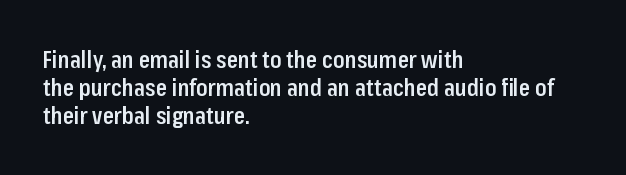
Q: Is the text bold? A: Semi-bold.
Q: Is the text italic (slanted)? A: No, it is upright.
Q: Is the text underlined? A: No.
Q: How is the paragraph aligned? A: Left-aligned.
Q: Is the spacing between letters normal or unusually wide? A: Normal.
